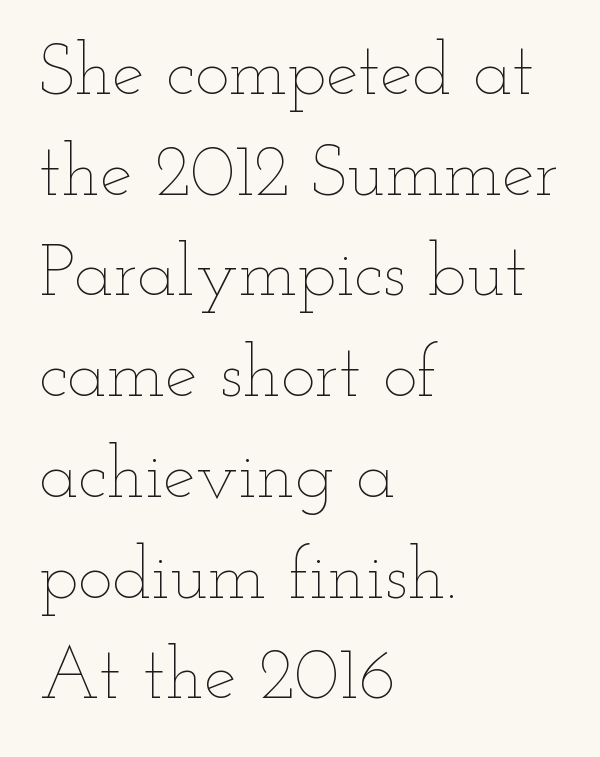
{"italic": "no", "bold": "no", "weight": "thin", "width": "wide", "stroke_contrast": "low", "x_height": "small", "monospaced": "no", "underline": "no", "align": "left", "line_spacing": "normal", "line_spacing_ratio": 1.38, "letter_spacing": "normal", "letter_spacing_em": 0.0, "glyph_px": 73}
